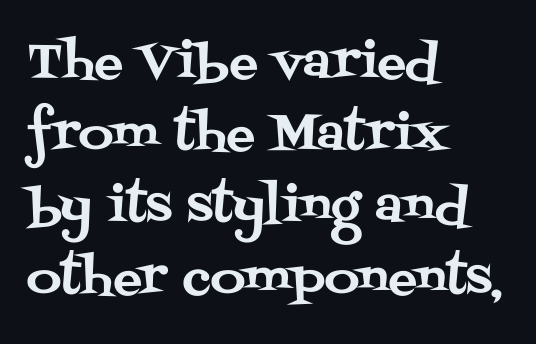
The image shows 48 px serif type, upright; set left-aligned, normal line spacing (1.5x), normal letter spacing, not underlined; medium stroke contrast and a large x-height.
